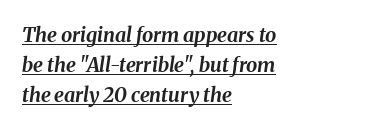
The rendering uses a moderate line-height, typical for paragraphs. One-word summary of the alignment: left. Underlined type. Looking at the ascenders, they clearly lean.
